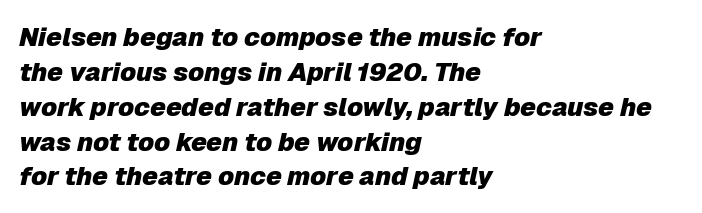
The image shows 26 px bold type, italic (leaning right); set left-aligned, normal line spacing (1.34x), normal letter spacing, not underlined.
